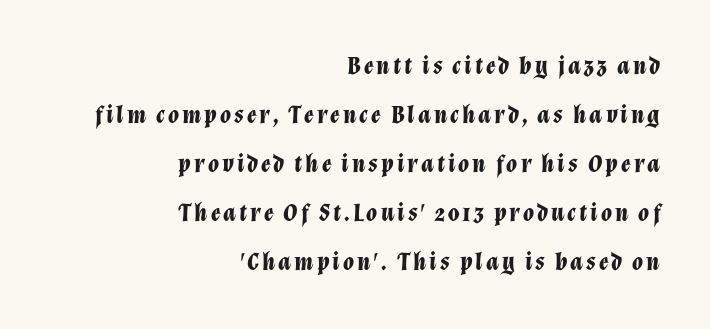
A student would call this right alignment; a typographer would say flush right, rag left. The zone under the glyphs is completely vacant. As a designer I'd log this as weight 700, bold. Each new line begins a long way beneath the previous one. Posture: slanted.
